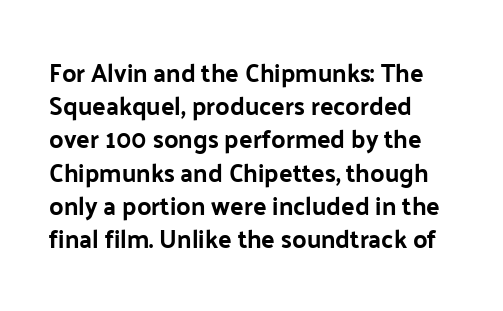
The image shows 25 px bold type, upright; set left-aligned, normal line spacing (1.33x), normal letter spacing, not underlined.
